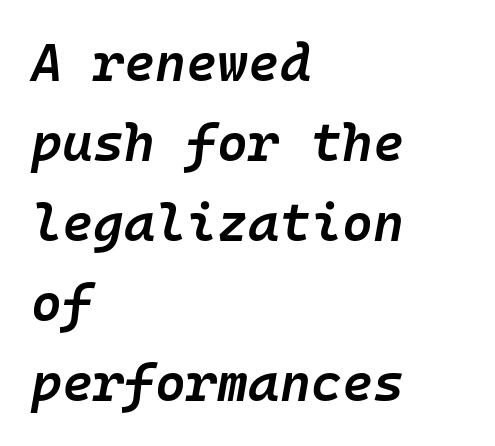
Q: Is the text bold? A: Semi-bold.
Q: Is the text italic (slanted)? A: Yes, it leans right by about 10 degrees.
Q: Is the text underlined? A: No.
Q: How is the paragraph aligned? A: Left-aligned.
Q: Is the spacing between letters normal or unusually wide? A: Normal.
Q: Is the spacing between lines tight, normal or loose? A: Normal.
Q: Width (condensed, normal, or wide)? A: Normal.
Q: Stroke contrast? A: Low.
Q: x-height? A: Medium.
Q: Monospaced? A: Yes.
